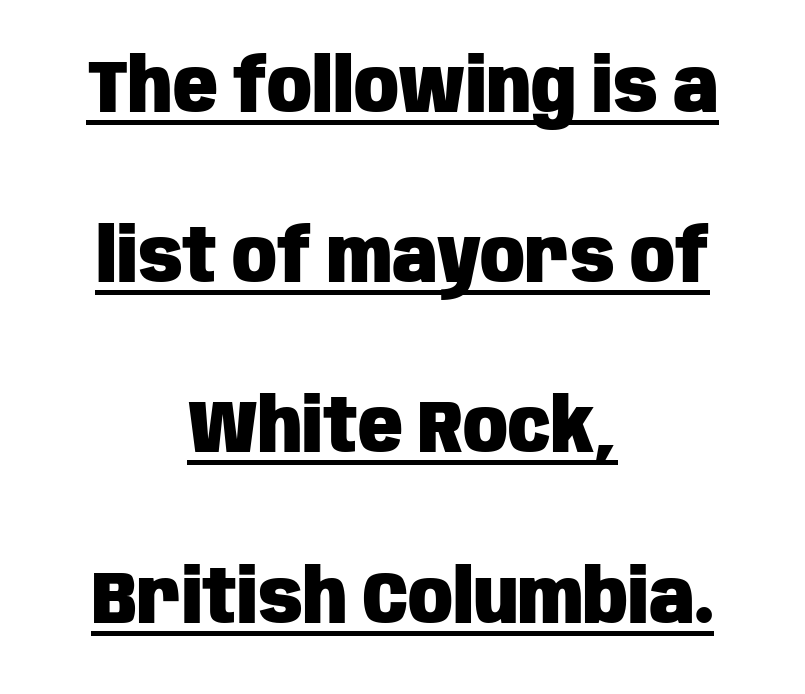
The image shows 74 px heavy, condensed sans-serif type, upright; set centered, loose line spacing (2.3x), normal letter spacing, underlined; low stroke contrast and a large x-height.
